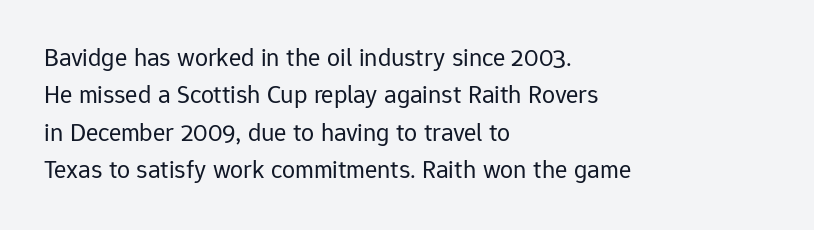
{"italic": "no", "bold": "no", "underline": "no", "align": "left", "line_spacing": "normal", "line_spacing_ratio": 1.44, "letter_spacing": "normal", "letter_spacing_em": 0.0, "glyph_px": 26}
